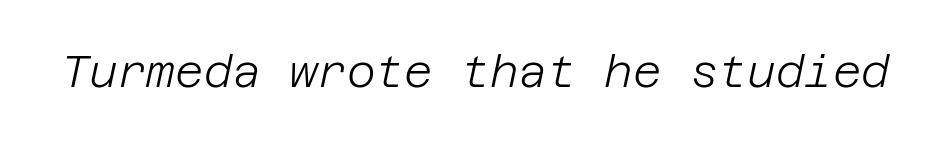
{"italic": "yes", "lean": "right", "slant_degrees": 12, "bold": "no", "weight": "light", "width": "normal", "stroke_contrast": "low", "x_height": "large", "underline": "no", "letter_spacing": "normal", "letter_spacing_em": 0.0, "glyph_px": 44}
